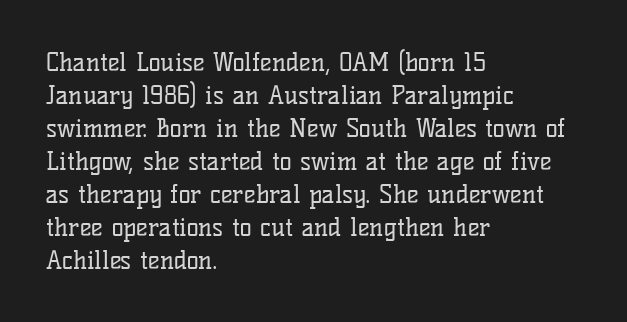
The image shows 25 px text type, upright; set left-aligned, normal line spacing (1.32x), normal letter spacing, not underlined.
